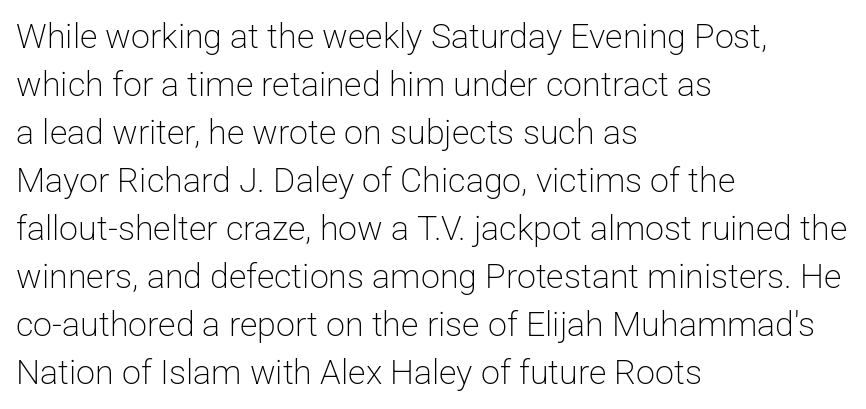
Q: Is the text bold? A: No.
Q: Is the text italic (slanted)? A: No, it is upright.
Q: Is the typeface a serif or a sans-serif typeface? A: Sans-serif.
Q: Is the text underlined? A: No.
Q: How is the paragraph aligned? A: Left-aligned.
Q: Is the spacing between letters normal or unusually wide? A: Normal.
Q: Is the spacing between lines tight, normal or loose? A: Normal.
Q: Width (condensed, normal, or wide)? A: Normal.
Q: Stroke contrast? A: Low.
Q: x-height? A: Medium.
Q: Monospaced? A: No.
